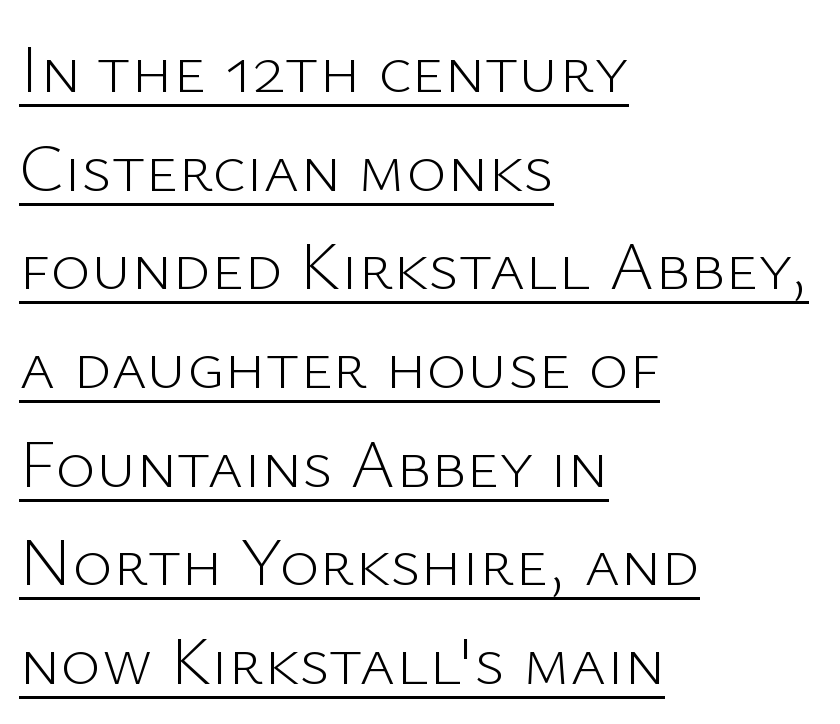
The image shows 69 px light sans-serif type, upright; set left-aligned, normal line spacing (1.43x), normal letter spacing, underlined; low stroke contrast and a medium x-height.
